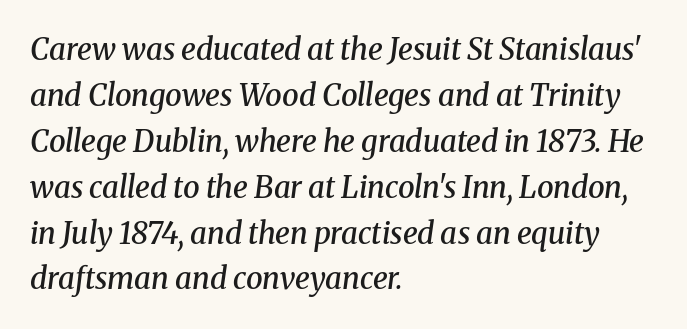
Has an underline been added? It has not. Italic: yes, the glyphs are oblique. Does the leading feel generous? No, just average. Here the glyphs are tracked normally, forming tight word shapes. As a designer I'd log this as weight 600, semibold. Think of a printed novel: that variable character pitch is what you see here.
